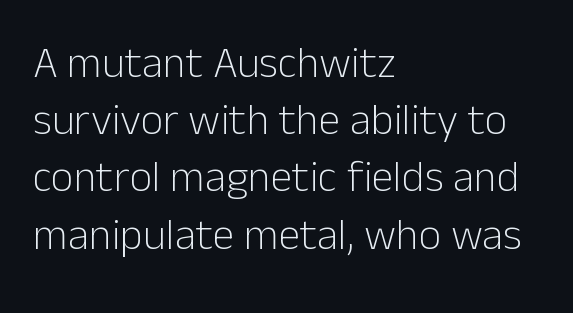
The image shows 44 px light sans-serif type, upright; set left-aligned, normal line spacing (1.3x), normal letter spacing, not underlined; low stroke contrast and a medium x-height.
